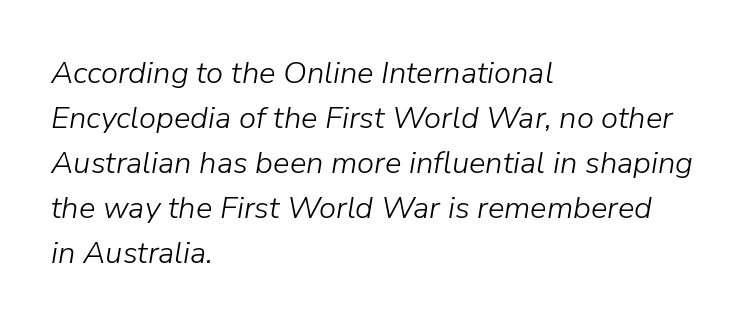
Q: Is the text bold? A: No.
Q: Is the text italic (slanted)? A: Yes, it leans right by about 9 degrees.
Q: Is the text underlined? A: No.
Q: How is the paragraph aligned? A: Left-aligned.
Q: Is the spacing between letters normal or unusually wide? A: Normal.
Q: Is the spacing between lines tight, normal or loose? A: Normal.
Q: Width (condensed, normal, or wide)? A: Normal.
Q: Stroke contrast? A: Low.
Q: x-height? A: Medium.
Q: Monospaced? A: No.
